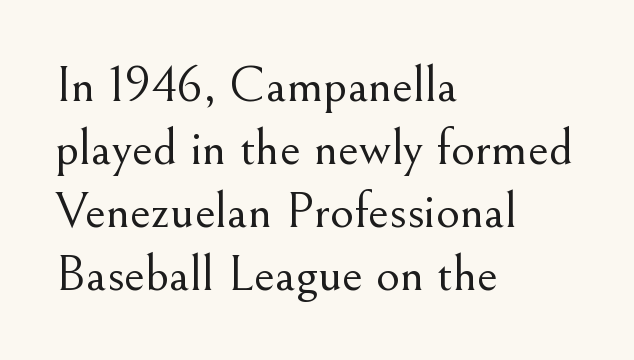
{"serif": "yes", "italic": "no", "bold": "no", "weight": "light", "width": "normal", "stroke_contrast": "medium", "x_height": "small", "monospaced": "no", "underline": "no", "align": "left", "line_spacing_ratio": 1.21, "letter_spacing": "normal", "letter_spacing_em": 0.0, "glyph_px": 52}
